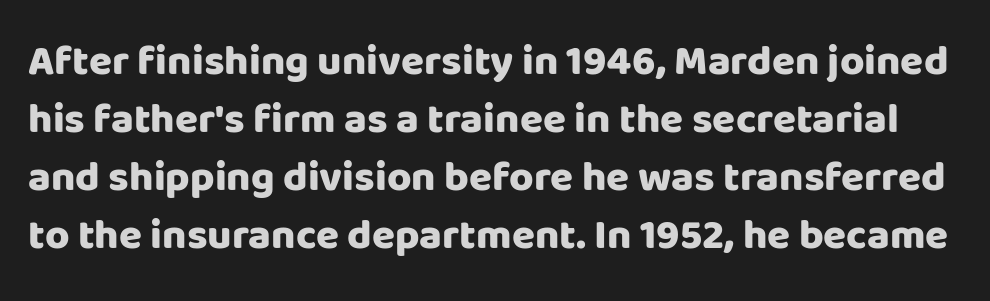
{"serif": "no", "italic": "no", "bold": "yes", "weight": "heavy", "width": "normal", "stroke_contrast": "low", "x_height": "large", "monospaced": "no", "underline": "no", "line_spacing": "normal", "line_spacing_ratio": 1.38, "letter_spacing": "normal", "letter_spacing_em": 0.0, "glyph_px": 42}
